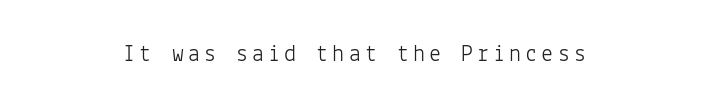
Q: Is the text bold? A: No.
Q: Is the text italic (slanted)? A: No, it is upright.
Q: Is the text underlined? A: No.
Q: How is the paragraph aligned? A: Centered.
